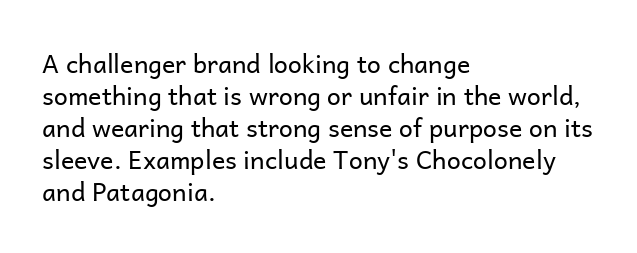
The image shows 25 px text type, upright; set left-aligned, normal line spacing (1.28x), normal letter spacing, not underlined.
